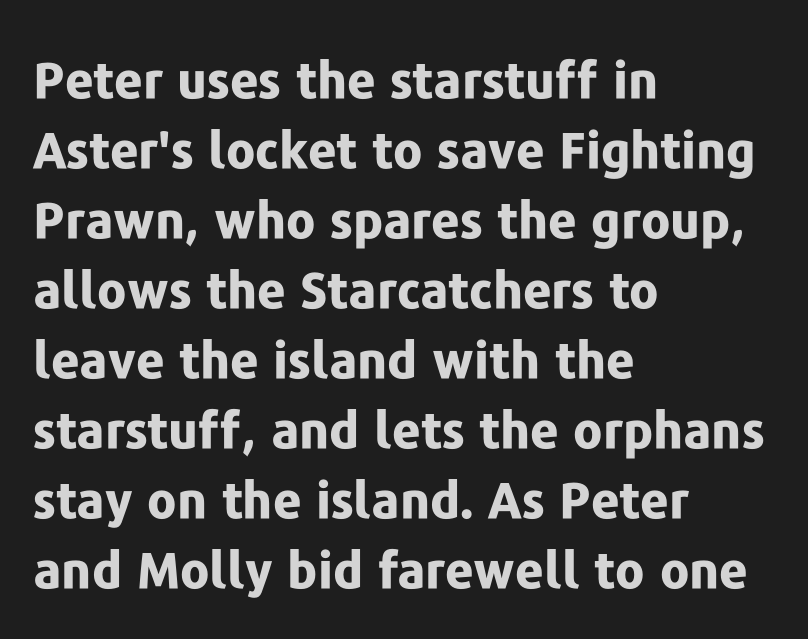
{"serif": "no", "italic": "no", "bold": "yes", "weight": "bold", "width": "normal", "stroke_contrast": "low", "x_height": "medium", "monospaced": "no", "underline": "no", "align": "left", "line_spacing": "normal", "line_spacing_ratio": 1.4, "letter_spacing": "normal", "letter_spacing_em": 0.0, "glyph_px": 50}
